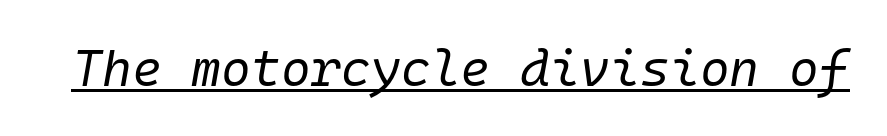
Each letter, wide or thin by design, is forced into the same width here. The font's italic variant was chosen for this text. There is no visible air inserted between adjacent glyphs. Stem width sits at or under what a default text font uses. Descenders here cross a horizontal rule under the line.
